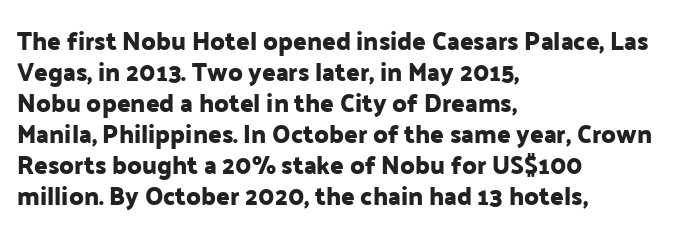
Clear beneath every line of the passage. Is the block centered? No — it sits flush against the left margin. Observe the ordinary spacing: letters are neighbours, not strangers. The letters stand upright; this is a roman face.
